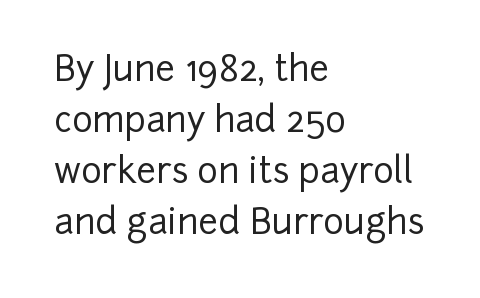
Q: Is the text italic (slanted)? A: No, it is upright.
Q: Is the typeface a serif or a sans-serif typeface? A: Sans-serif.
Q: Is the text underlined? A: No.
Q: How is the paragraph aligned? A: Left-aligned.
Q: Is the spacing between letters normal or unusually wide? A: Normal.
Q: Is the spacing between lines tight, normal or loose? A: Normal.
Q: Width (condensed, normal, or wide)? A: Normal.
Q: Stroke contrast? A: Low.
Q: x-height? A: Medium.
Q: Monospaced? A: No.
